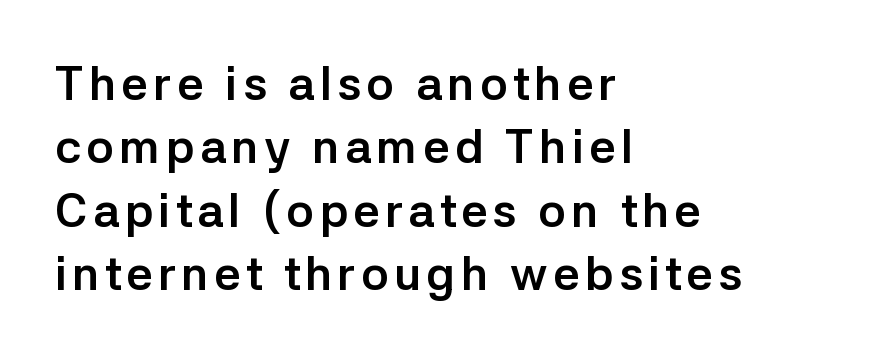
{"serif": "no", "italic": "no", "bold": "yes", "weight": "semibold", "width": "normal", "stroke_contrast": "low", "x_height": "medium", "monospaced": "no", "underline": "no", "align": "left", "line_spacing": "normal", "line_spacing_ratio": 1.35, "glyph_px": 47}
